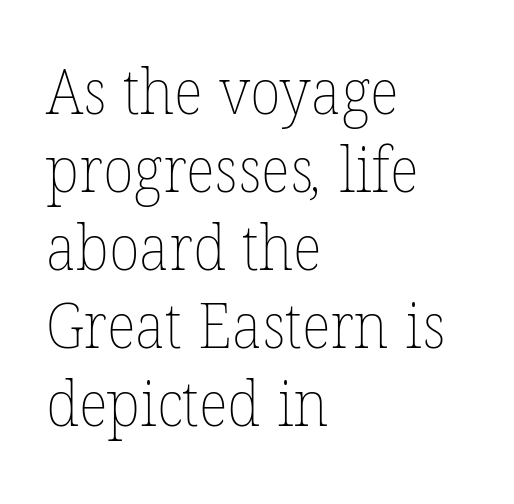
{"bold": "no", "weight": "thin", "width": "normal", "stroke_contrast": "low", "x_height": "medium", "monospaced": "no", "underline": "no", "align": "left", "line_spacing_ratio": 1.24, "letter_spacing": "normal", "letter_spacing_em": 0.0, "glyph_px": 63}
